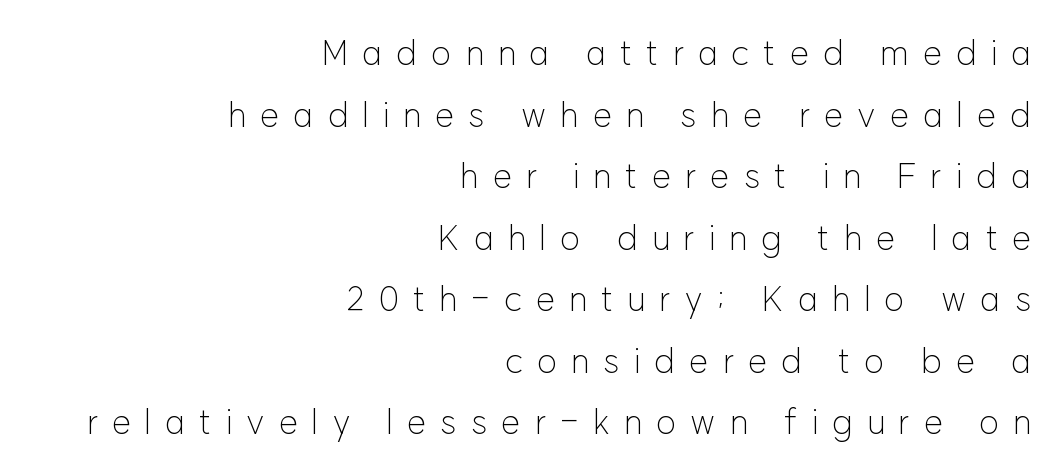
Note the varied advance widths — an 'i' is clearly narrower than an 'm'. A roman cut, with each character standing at attention. Anything drawn beneath the words? Only blank space. The strokes carry an ordinary text weight at most. Note: no serifs on the glyphs. Casual observation: everything's shoved over to the right.
